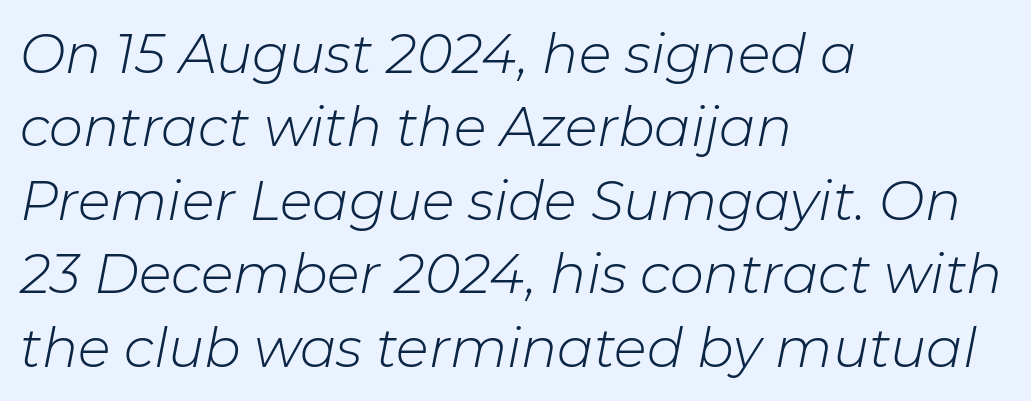
{"italic": "yes", "lean": "right", "slant_degrees": 11, "bold": "no", "weight": "light", "width": "normal", "stroke_contrast": "low", "x_height": "medium", "monospaced": "no", "underline": "no", "align": "left", "line_spacing": "normal", "line_spacing_ratio": 1.36, "letter_spacing": "normal", "letter_spacing_em": 0.0, "glyph_px": 54}
